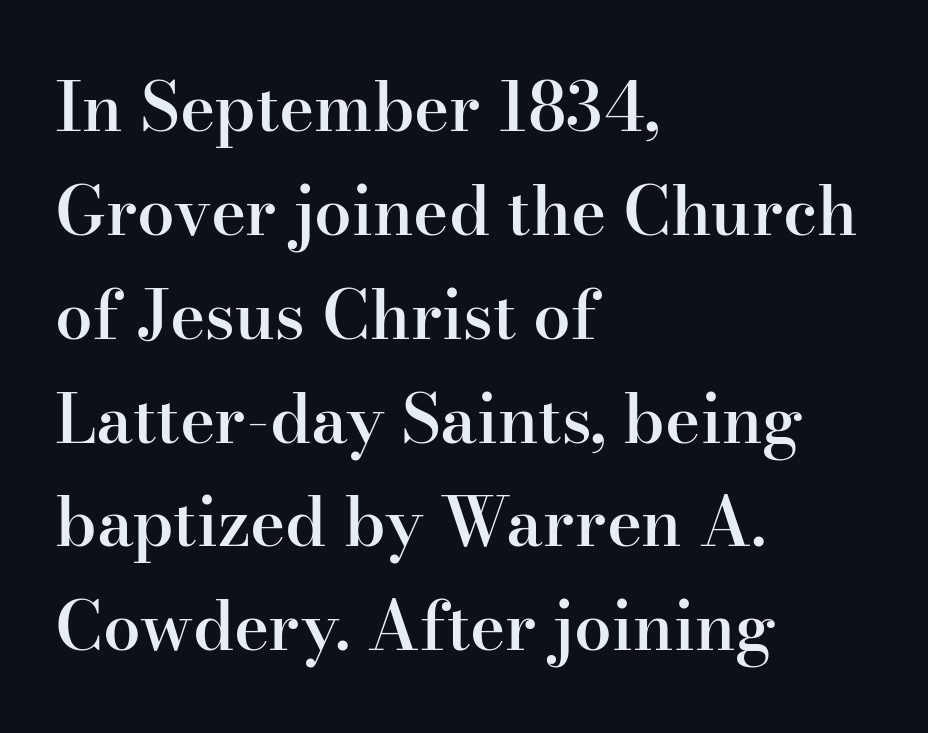
Character widths vary here, with narrow letters taking less room than wide ones. Each new line begins a customary step beneath the previous one. One-word summary of the alignment: left. Upright lettering throughout.
